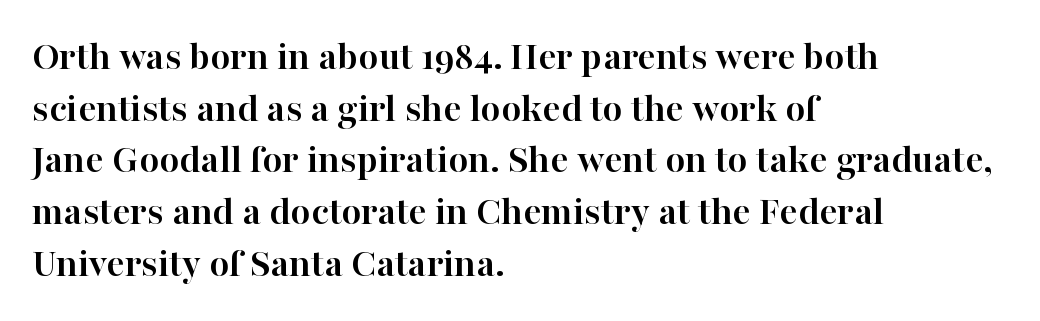
The image shows 41 px semibold serif type, upright; set left-aligned, normal line spacing (1.26x), normal letter spacing, not underlined; high stroke contrast and a medium x-height.
